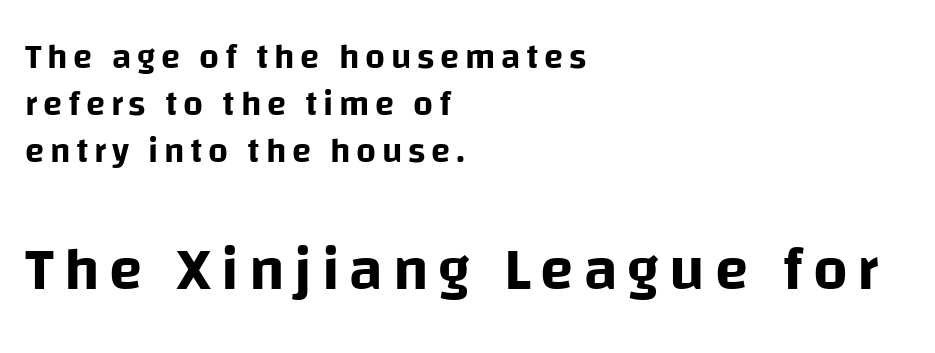
{"serif": "no", "italic": "no", "width": "normal", "stroke_contrast": "low", "x_height": "large", "monospaced": "no", "underline": "no", "align": "left", "line_spacing": "normal", "line_spacing_ratio": 1.34, "larger_block": "second", "size_ratio": 1.74, "glyph_px": 61}
